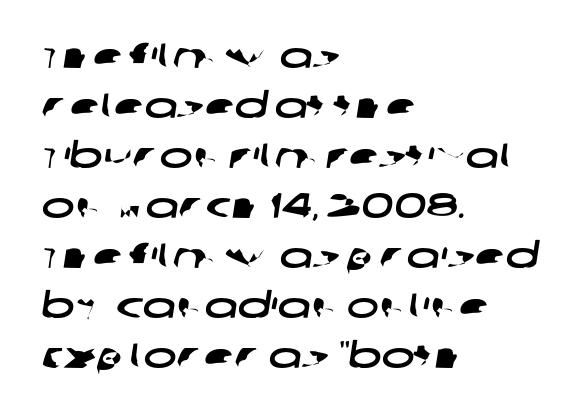
The image shows 35 px wide sans-serif type; set left-aligned, normal line spacing (1.43x), normal letter spacing, not underlined; low stroke contrast and a large x-height.
